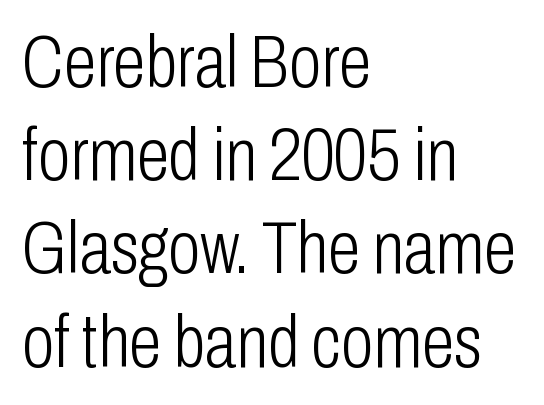
Q: Is the text bold? A: No.
Q: Is the text italic (slanted)? A: No, it is upright.
Q: Is the typeface a serif or a sans-serif typeface? A: Sans-serif.
Q: Is the text underlined? A: No.
Q: How is the paragraph aligned? A: Left-aligned.
Q: Is the spacing between letters normal or unusually wide? A: Normal.
Q: Is the spacing between lines tight, normal or loose? A: Normal.
Q: Width (condensed, normal, or wide)? A: Condensed.
Q: Stroke contrast? A: Low.
Q: x-height? A: Medium.
Q: Monospaced? A: No.
